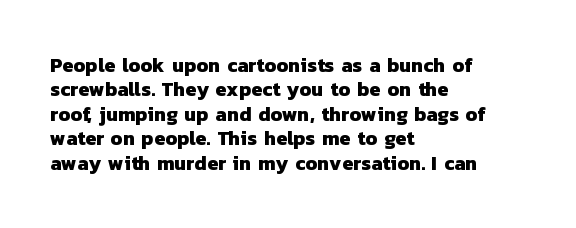
This sample uses plain, unmodified letter spacing. Words float on clear page, feet unadorned. Students, this is bold: see how much ink each stroke carries. The lines in this sample share a left origin and differ only in where they stop.
